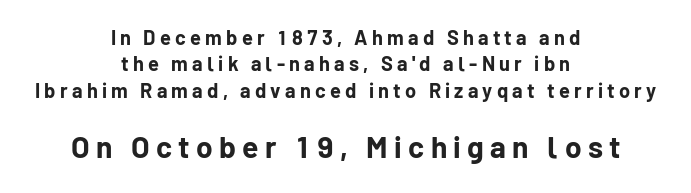
{"serif": "no", "italic": "no", "bold": "yes", "weight": "bold", "width": "normal", "stroke_contrast": "low", "x_height": "medium", "monospaced": "no", "underline": "no", "align": "center", "line_spacing": "normal", "line_spacing_ratio": 1.32, "letter_spacing": "wide", "letter_spacing_em": 0.21, "larger_block": "second", "size_ratio": 1.5, "glyph_px": 30}
